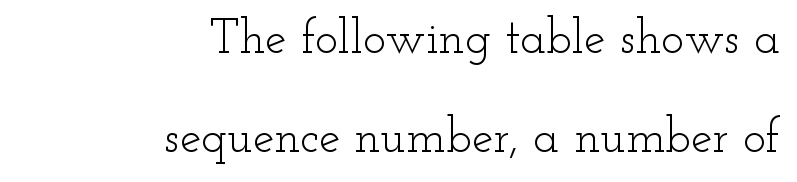
The image shows 48 px light, wide serif type, upright; set right-aligned, loose line spacing (2.07x), normal letter spacing, not underlined; low stroke contrast and a small x-height.
